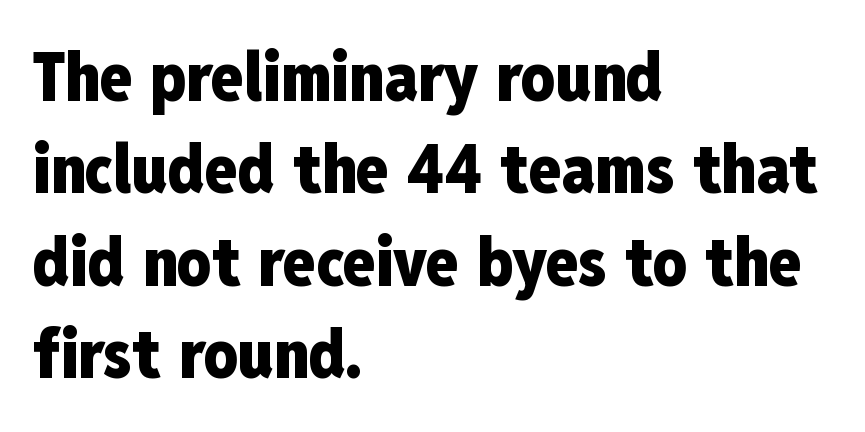
{"serif": "no", "italic": "no", "bold": "yes", "weight": "heavy", "width": "condensed", "stroke_contrast": "low", "x_height": "medium", "monospaced": "no", "underline": "no", "align": "left", "line_spacing": "normal", "line_spacing_ratio": 1.38, "letter_spacing": "normal", "letter_spacing_em": 0.0, "glyph_px": 67}
